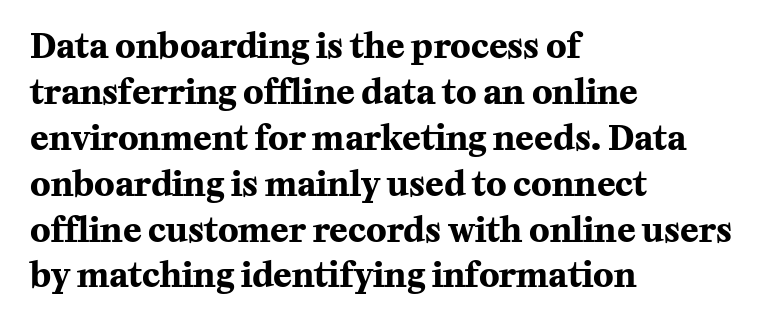
The vertical gap from one line to the next is medium. The lettering stays uniformly vertical, giving the passage a roman look. Compared with typical body copy, the letter spacing here is the same. Does the weight exceed regular? Yes, all the way to bold. Each letter keeps its own natural width here, so spacing adapts to shape.
